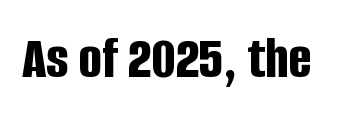
The image shows 61 px bold, condensed sans-serif type, upright; set normal letter spacing, not underlined; low stroke contrast and a large x-height.
